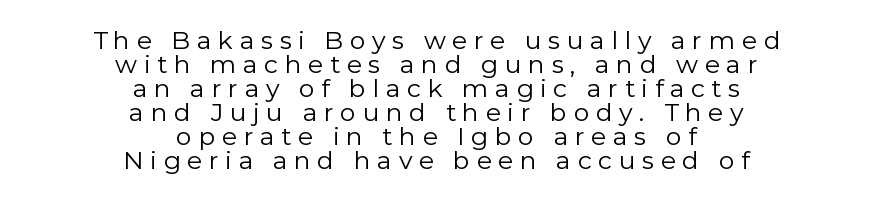
{"italic": "no", "bold": "no", "underline": "no", "align": "center", "line_spacing": "tight", "line_spacing_ratio": 0.96, "letter_spacing": "wide", "letter_spacing_em": 0.26, "glyph_px": 25}
